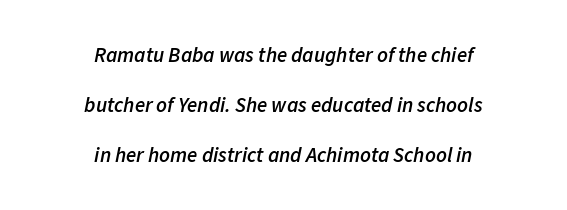
The image shows 21 px text type, italic (leaning right); set centered, loose line spacing (2.39x), normal letter spacing, not underlined.
